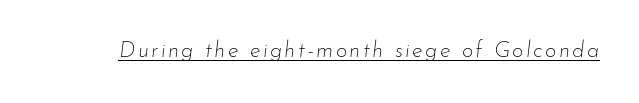
Check the space under the baseline: a stroke is drawn there. This is not heavy type; no bold has been used. Would a proofreader flag this as italicized? Yes.
